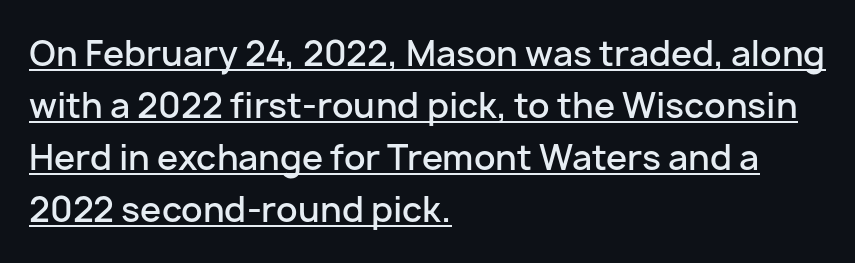
The rendering uses natural spacing where letterforms have individual widths. The letterforms sit shoulder to shoulder at normal distance. When letters stand straight like this, we call the style roman or upright. Glance below the letters and you will spot a drawn line. Leading matches the norm, producing a regular column. The ragged edge is on the right, which tells us the setting is flush left.
